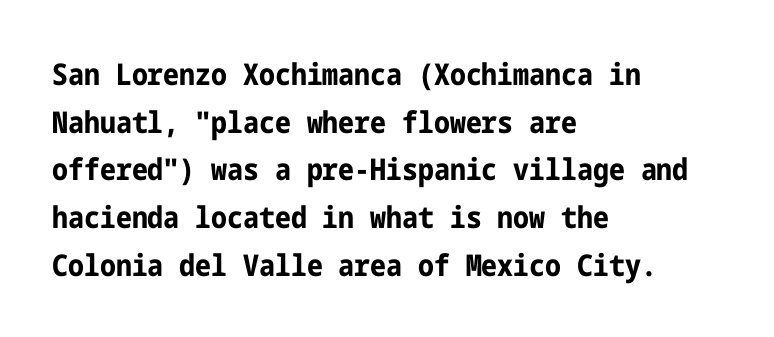
{"serif": "no", "italic": "no", "bold": "yes", "weight": "bold", "width": "condensed", "stroke_contrast": "low", "x_height": "medium", "underline": "no", "align": "left", "line_spacing": "normal", "line_spacing_ratio": 1.59, "letter_spacing": "normal", "letter_spacing_em": 0.0, "glyph_px": 30}
